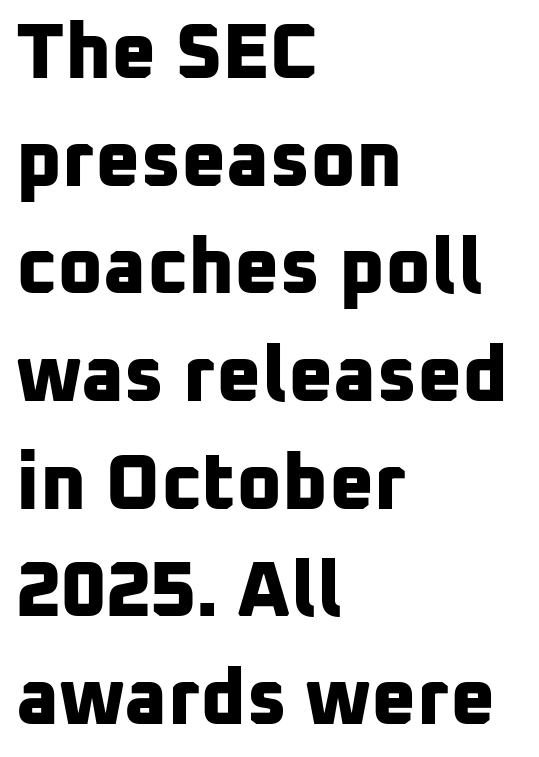
Q: Is the text bold? A: Yes.
Q: Is the typeface a serif or a sans-serif typeface? A: Sans-serif.
Q: Is the text underlined? A: No.
Q: How is the paragraph aligned? A: Left-aligned.
Q: Is the spacing between letters normal or unusually wide? A: Normal.
Q: Is the spacing between lines tight, normal or loose? A: Normal.
Q: Width (condensed, normal, or wide)? A: Normal.
Q: Stroke contrast? A: Low.
Q: x-height? A: Medium.
Q: Monospaced? A: No.
